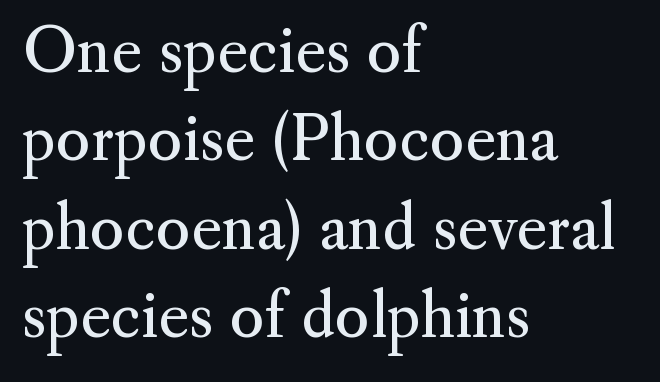
The passage shown is not underscored anywhere. Does the type have serifs? Yes, each stem ends in a small foot. Summary of weight: not heavy and not bold. Ordinary non-slanted type is in use. Note the varied advance widths — an 'i' is clearly narrower than an 'm'. The designer left line spacing at the default.
